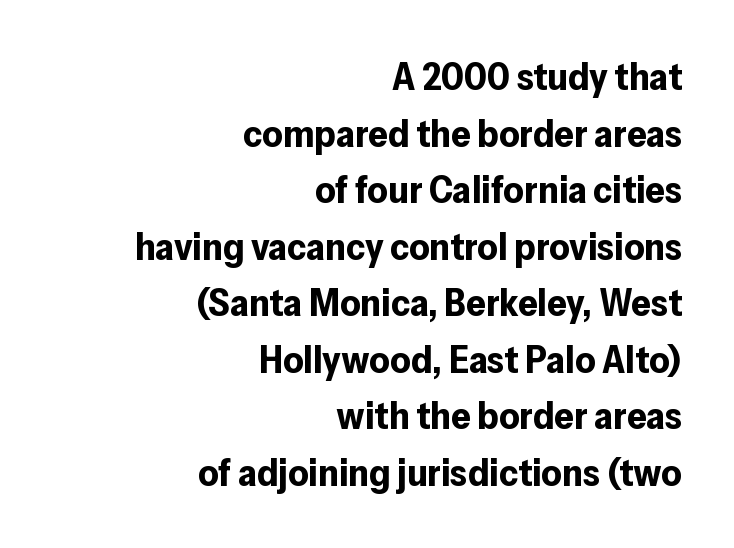
The image shows 39 px bold sans-serif type, upright; set right-aligned, normal line spacing (1.45x), normal letter spacing, not underlined; low stroke contrast and a medium x-height.
